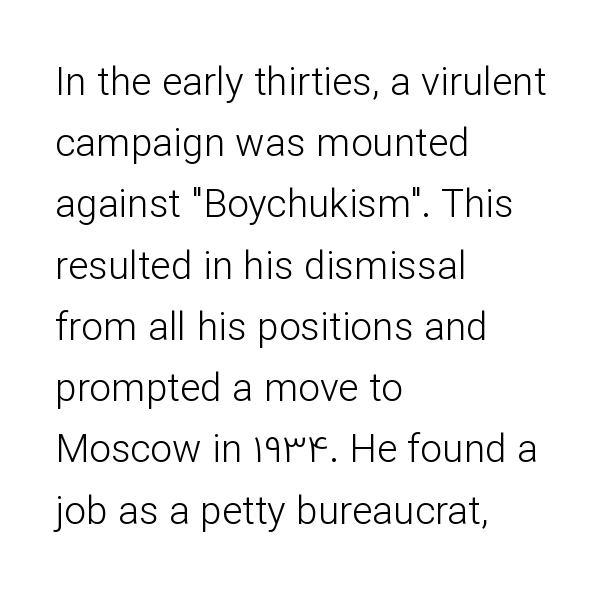
Reading down the column, the eye jumps a familiar distance to each next line. The typeface has the unassuming heft of standard copy or less. Bare-footed words on every line. These lines keep a tight, regular rhythm from letter to letter. You can tell it's not italic because the verticals are truly vertical. Line beginnings align vertically; line endings do not.
